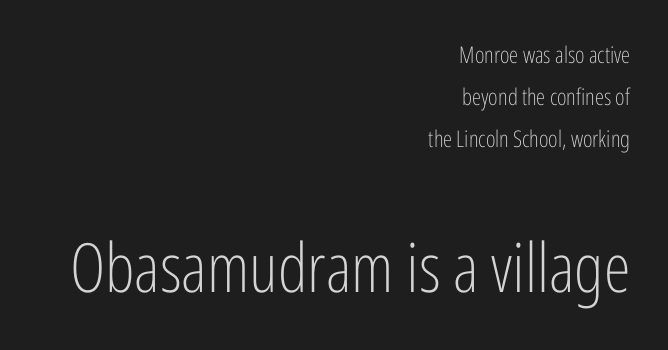
Notice how the passage keeps a crisp vertical edge on the right only. Caption: face not bold, strokes unweighted. Every stem runs plumb, perpendicular to the baseline. Note: no serifs on the glyphs. Scale increases going downward across the two blocks. The strip under each line holds only bare page.
